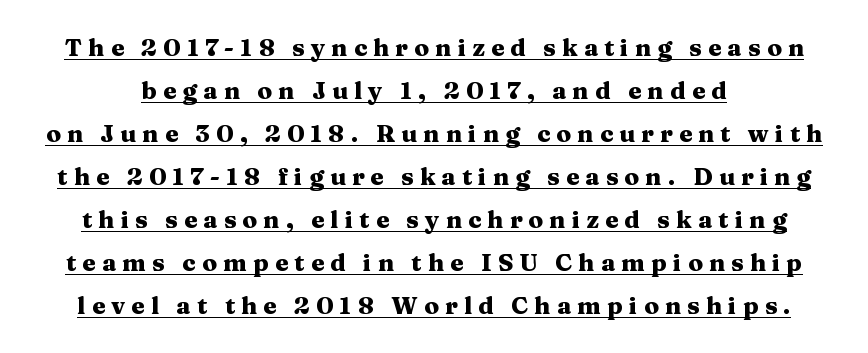
Strokes here are thick enough to call this a true bold. The font's upright variant was chosen for this text. A rule runs beneath these lines of type. The face used here is rendered with a markedly widened letterfit.
